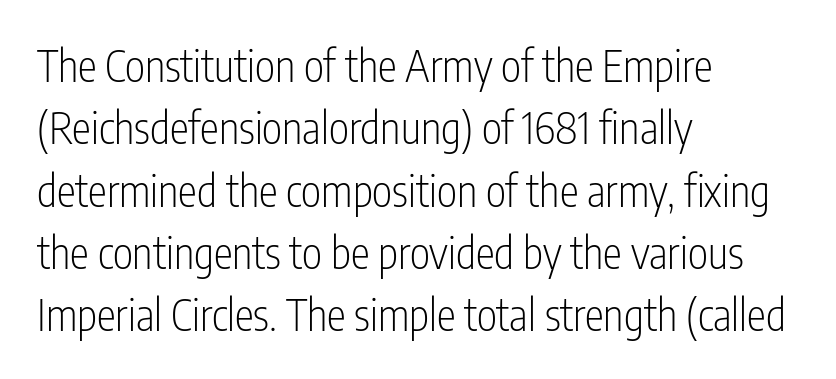
The image shows 43 px light, condensed sans-serif type, upright; set left-aligned, normal line spacing (1.45x), normal letter spacing, not underlined; low stroke contrast and a medium x-height.
